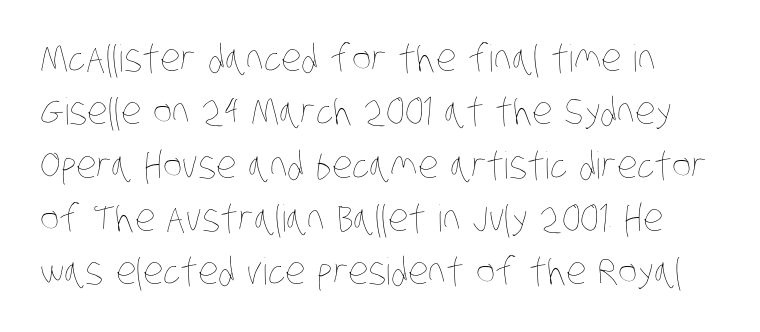
The image shows 37 px thin, condensed type; set normal line spacing (1.44x), normal letter spacing, not underlined; low stroke contrast and a large x-height.
